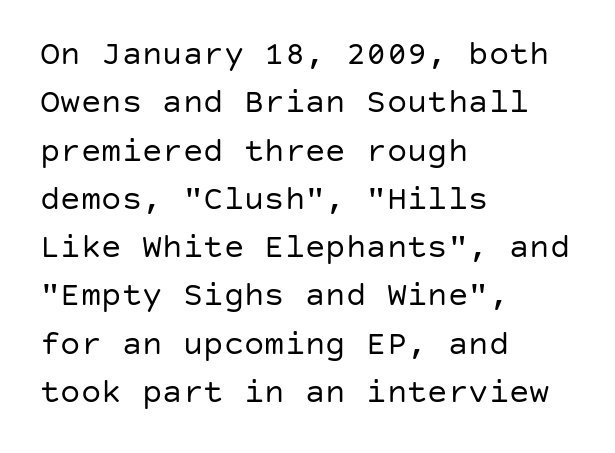
{"serif": "no", "italic": "no", "bold": "no", "weight": "regular", "width": "normal", "stroke_contrast": "low", "x_height": "large", "underline": "no", "align": "left", "line_spacing": "normal", "line_spacing_ratio": 1.42, "letter_spacing": "normal", "letter_spacing_em": 0.0, "glyph_px": 34}
